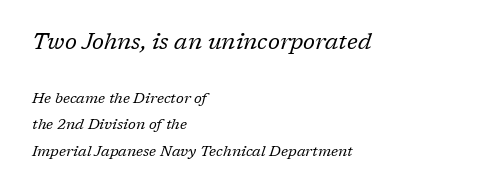
The image shows 23 px text type, italic (leaning right); set left-aligned, line spacing 1.76x, normal letter spacing, not underlined; the first (top) block is 1.53x larger.
